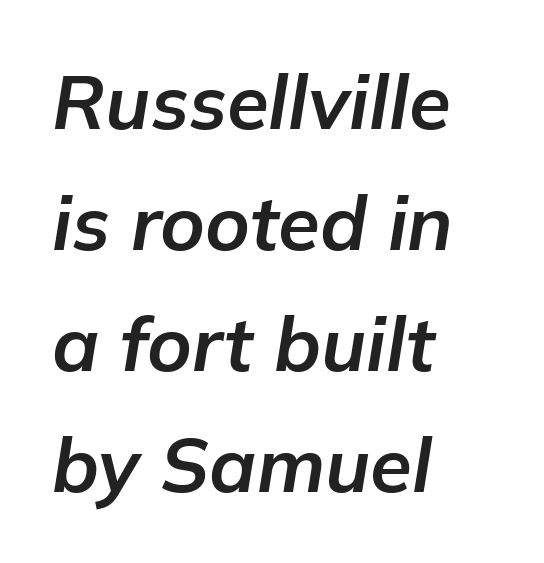
{"italic": "yes", "lean": "right", "slant_degrees": 9, "bold": "yes", "weight": "bold", "width": "normal", "stroke_contrast": "low", "x_height": "medium", "monospaced": "no", "underline": "no", "align": "left", "line_spacing": "normal", "line_spacing_ratio": 1.59, "letter_spacing": "normal", "letter_spacing_em": 0.0, "glyph_px": 76}
